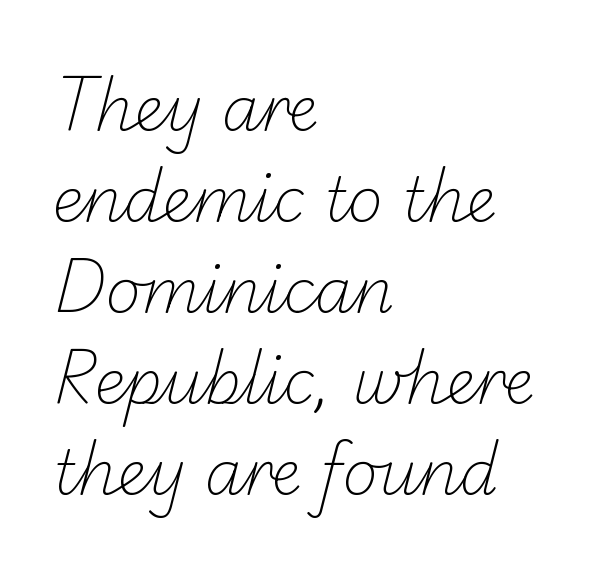
The rendering uses natural spacing where letterforms have individual widths. Horizontal bands of white between lines are of average thickness. Reading down the block, your eye returns to a fixed left position each line. The zone under the glyphs is completely vacant. Counters stay open thanks to moderate or lighter strokes.
